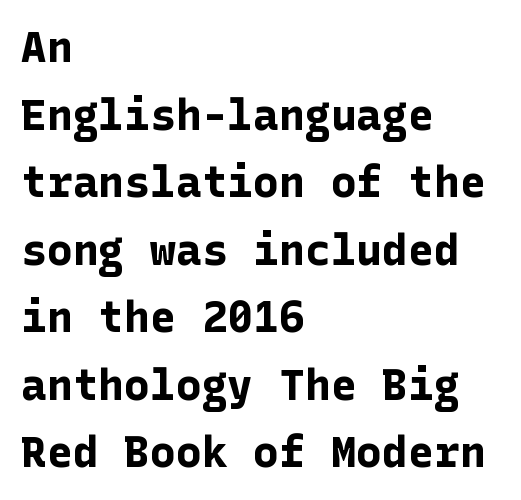
{"serif": "no", "italic": "no", "bold": "yes", "weight": "bold", "width": "normal", "stroke_contrast": "low", "x_height": "medium", "underline": "no", "align": "left", "line_spacing": "normal", "line_spacing_ratio": 1.57, "letter_spacing": "normal", "letter_spacing_em": 0.0, "glyph_px": 43}
